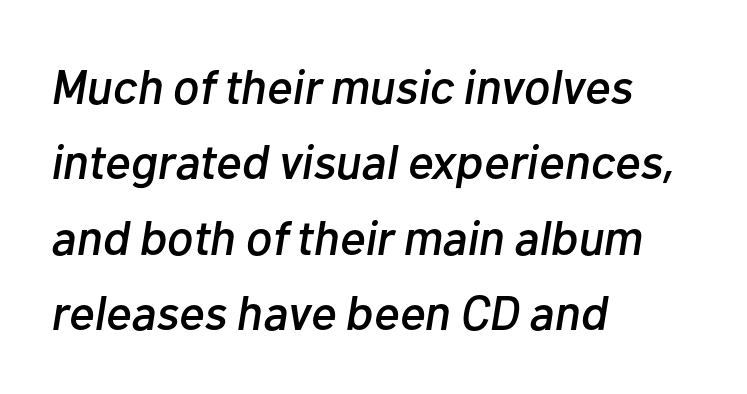
The image shows 49 px text type, italic (leaning right); set left-aligned, normal line spacing (1.54x), normal letter spacing, not underlined; low stroke contrast and a medium x-height.
